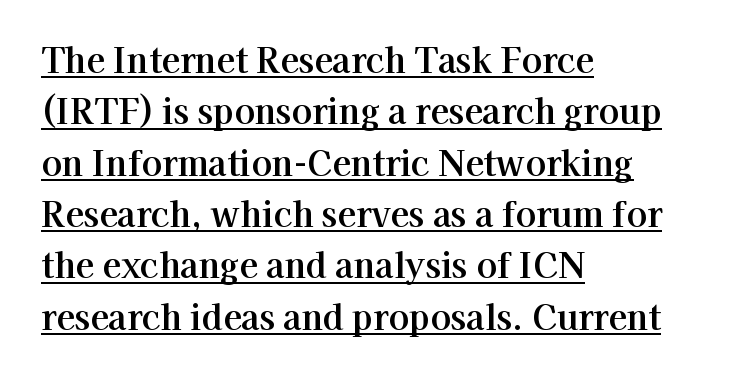
These lines are composed in type with serifs. Reading down the block, your eye returns to a fixed left position each line. Tall strokes in this sample are plumb rather than angled. No extra tracking has been applied to these lines. Is there an underline? Yes — a line sits under the letters. Here the designer chose a conventional face with non-uniform glyph widths.
